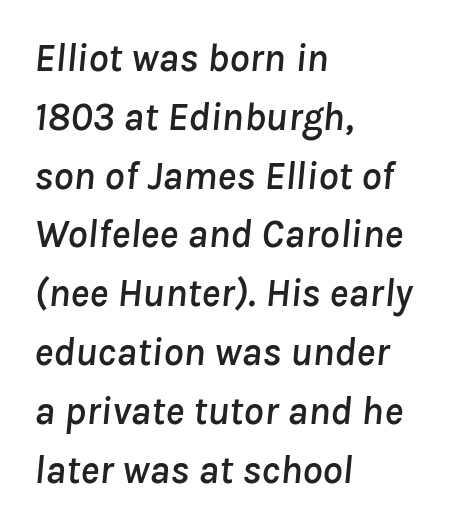
{"italic": "yes", "lean": "right", "slant_degrees": 8, "width": "normal", "stroke_contrast": "low", "x_height": "medium", "monospaced": "no", "underline": "no", "align": "left", "line_spacing": "normal", "line_spacing_ratio": 1.47, "letter_spacing": "normal", "letter_spacing_em": 0.0, "glyph_px": 40}
